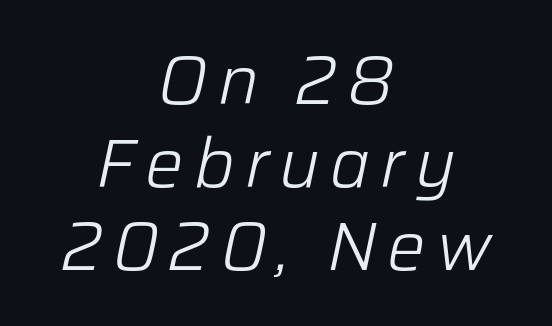
Q: Is the text bold? A: No.
Q: Is the text italic (slanted)? A: Yes, it leans right by about 12 degrees.
Q: Is the text underlined? A: No.
Q: How is the paragraph aligned? A: Centered.
Q: Width (condensed, normal, or wide)? A: Normal.
Q: Stroke contrast? A: Low.
Q: x-height? A: Medium.
Q: Monospaced? A: No.
